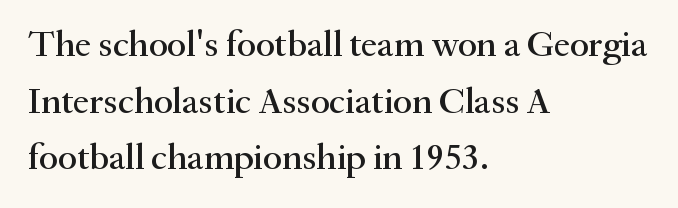
The image shows 37 px serif type, upright; set left-aligned, normal line spacing (1.53x), normal letter spacing, not underlined; medium stroke contrast and a small x-height.
